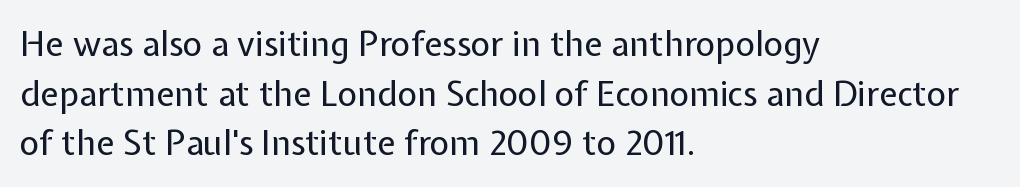
The image shows 34 px regular-weight sans-serif type, upright; set left-aligned, normal line spacing (1.46x), normal letter spacing, not underlined; low stroke contrast and a medium x-height.
